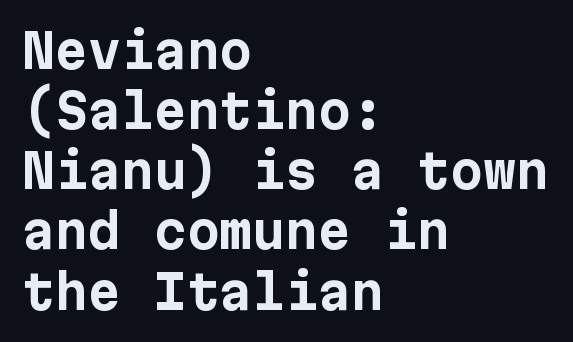
The line texture is even and compact thanks to regular tracking. The typeface chosen for these lines omits serifs. Plain, unruled lines of type. The line-height multiplier appears to be the usual default. The passage shown is emphatically bold. Notice how the passage keeps a crisp vertical edge on the left only.
